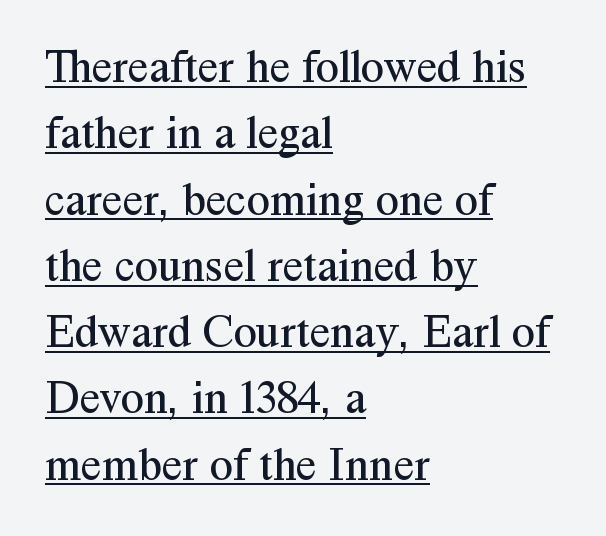
{"serif": "yes", "italic": "no", "bold": "no", "weight": "regular", "width": "normal", "stroke_contrast": "medium", "x_height": "medium", "monospaced": "no", "underline": "yes", "align": "left", "line_spacing": "normal", "line_spacing_ratio": 1.41, "letter_spacing": "normal", "letter_spacing_em": 0.0, "glyph_px": 47}
